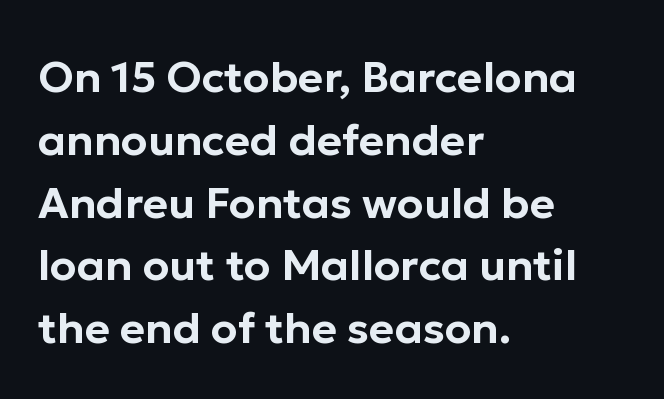
Just letters on the line, the space beneath them empty. Which margin do the lines hug? The left one — the right edge is uneven. A roman cut, with each character standing at attention. Character widths vary here, with narrow letters taking less room than wide ones.
